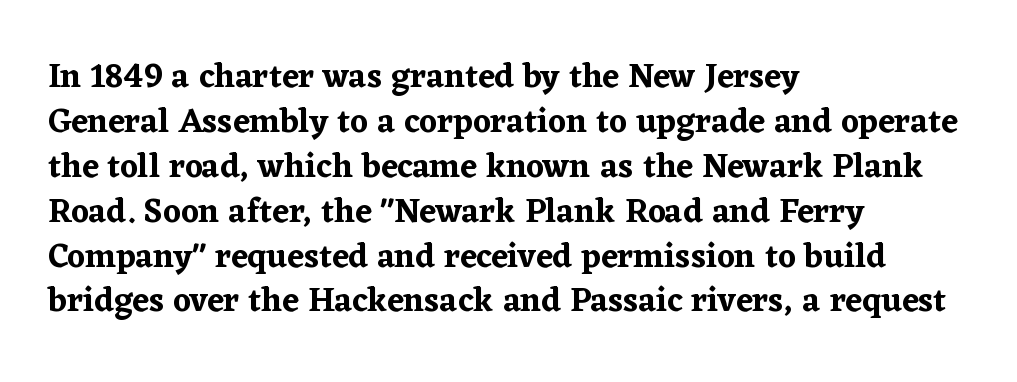
Q: Is the text italic (slanted)? A: No, it is upright.
Q: Is the typeface a serif or a sans-serif typeface? A: Serif.
Q: Is the text underlined? A: No.
Q: How is the paragraph aligned? A: Left-aligned.
Q: Is the spacing between letters normal or unusually wide? A: Normal.
Q: Is the spacing between lines tight, normal or loose? A: Normal.
Q: Width (condensed, normal, or wide)? A: Normal.
Q: Stroke contrast? A: Low.
Q: x-height? A: Medium.
Q: Monospaced? A: No.
